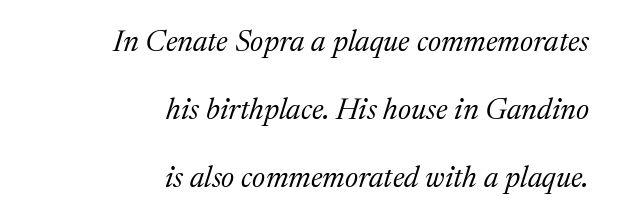
Q: Is the text bold? A: No.
Q: Is the text italic (slanted)? A: Yes, it leans right by about 17 degrees.
Q: Is the typeface a serif or a sans-serif typeface? A: Serif.
Q: Is the text underlined? A: No.
Q: How is the paragraph aligned? A: Right-aligned.
Q: Is the spacing between letters normal or unusually wide? A: Normal.
Q: Is the spacing between lines tight, normal or loose? A: Loose.
Q: Width (condensed, normal, or wide)? A: Normal.
Q: Stroke contrast? A: Medium.
Q: x-height? A: Medium.
Q: Monospaced? A: No.
